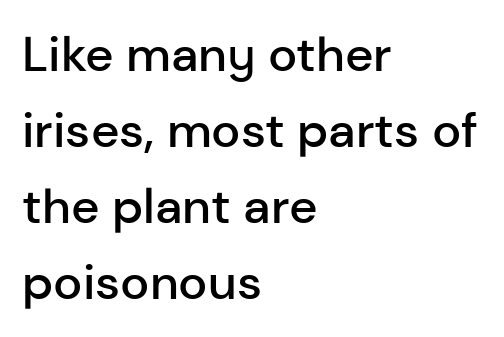
The face used here is proportionally spaced, like ordinary book or web type. Reading down the block, your eye returns to a fixed left position each line. Reading down the column, the eye jumps a familiar distance to each next line. Decoration check: the copy has no underline.
